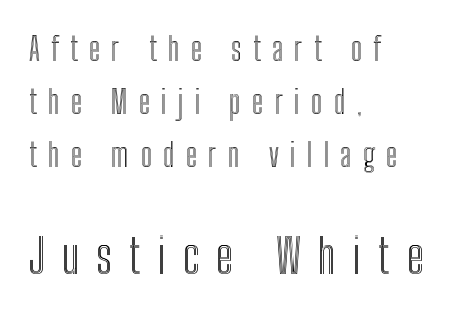
Q: Is the text italic (slanted)? A: No, it is upright.
Q: Is the text underlined? A: No.
Q: How is the paragraph aligned? A: Left-aligned.
Q: Is the spacing between letters normal or unusually wide? A: Unusually wide.
Q: Is the spacing between lines tight, normal or loose? A: Normal.
Q: Which block of text is set in a larger size, the first (top) or the second (bottom)? A: The second (bottom) one.
Q: Width (condensed, normal, or wide)? A: Condensed.
Q: x-height? A: Medium.
Q: Monospaced? A: No.
